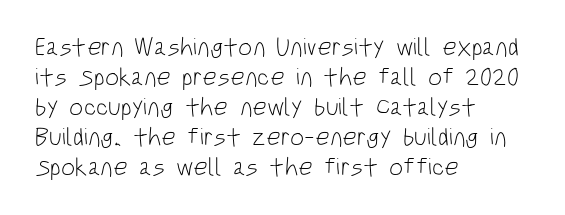
Q: Is the text bold? A: No.
Q: Is the text italic (slanted)? A: No, it is upright.
Q: Is the text underlined? A: No.
Q: How is the paragraph aligned? A: Left-aligned.
Q: Is the spacing between letters normal or unusually wide? A: Normal.
